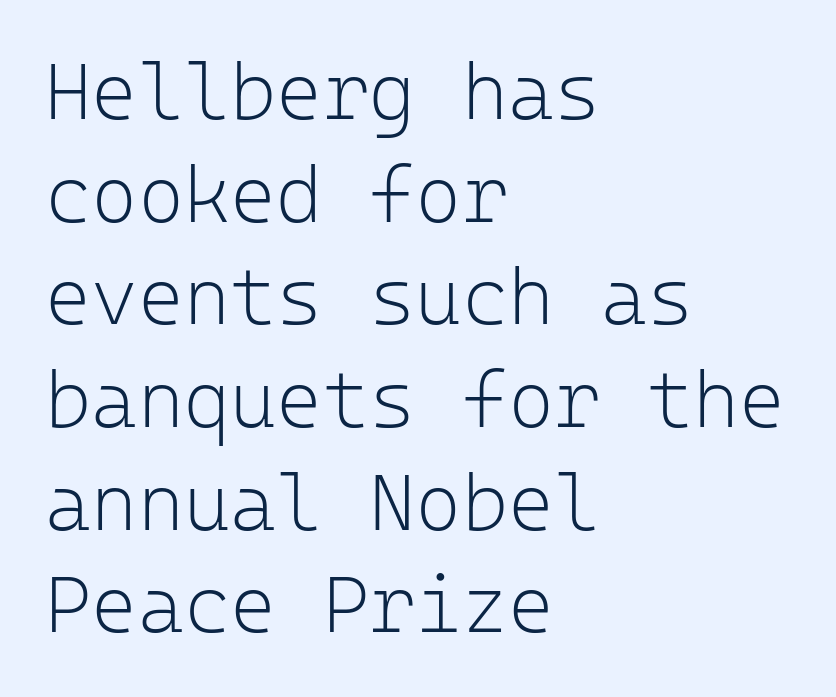
Q: Is the text bold? A: No.
Q: Is the text italic (slanted)? A: No, it is upright.
Q: Is the typeface a serif or a sans-serif typeface? A: Sans-serif.
Q: Is the text underlined? A: No.
Q: How is the paragraph aligned? A: Left-aligned.
Q: Is the spacing between letters normal or unusually wide? A: Normal.
Q: Is the spacing between lines tight, normal or loose? A: Normal.
Q: Width (condensed, normal, or wide)? A: Normal.
Q: Stroke contrast? A: Low.
Q: x-height? A: Medium.
Q: Monospaced? A: Yes.
